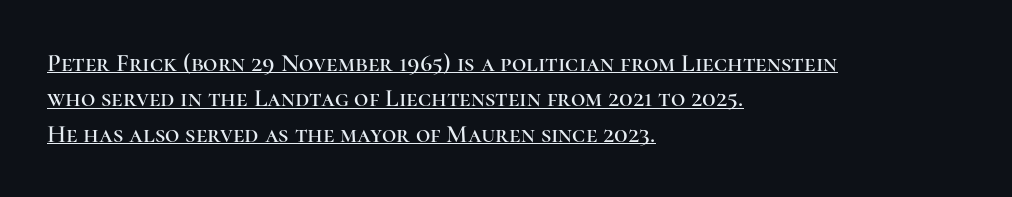
The glyphs are accompanied by a horizontal stroke just below them. Honestly, the letter spacing is just normal — you wouldn't notice it. If you drew a ruler down the left edge, every line would touch it. Posture: upright roman. Line spacing here is normal.
